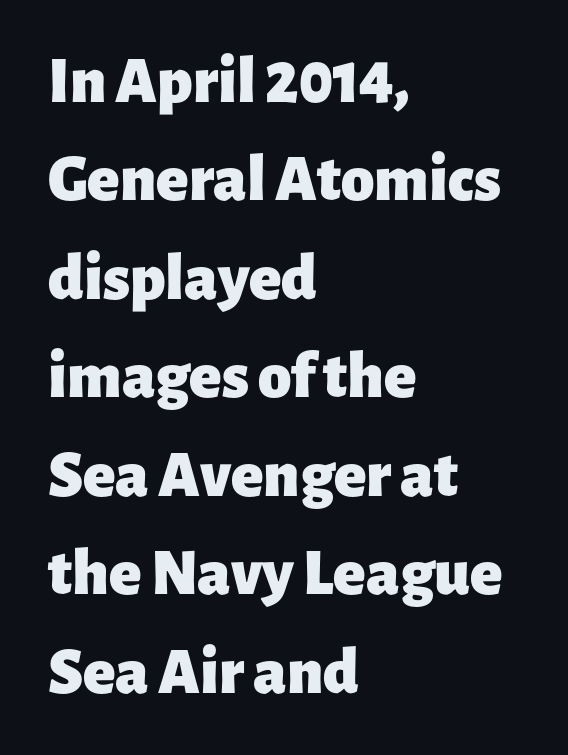
Q: Is the text bold? A: Yes.
Q: Is the text italic (slanted)? A: No, it is upright.
Q: Is the typeface a serif or a sans-serif typeface? A: Sans-serif.
Q: Is the text underlined? A: No.
Q: How is the paragraph aligned? A: Left-aligned.
Q: Is the spacing between letters normal or unusually wide? A: Normal.
Q: Is the spacing between lines tight, normal or loose? A: Normal.
Q: Width (condensed, normal, or wide)? A: Normal.
Q: Stroke contrast? A: Low.
Q: x-height? A: Medium.
Q: Monospaced? A: No.
